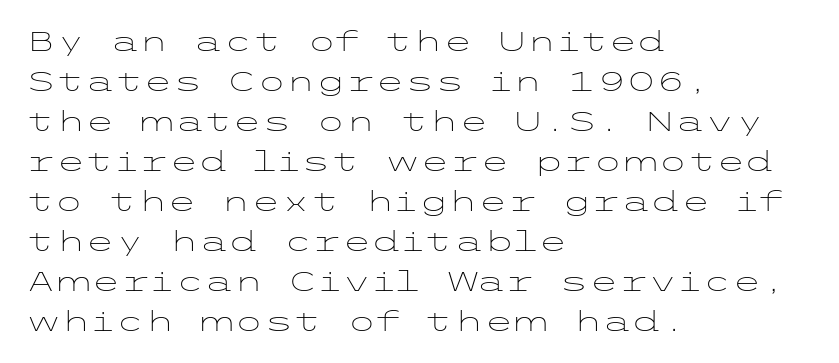
Q: Is the text bold? A: No.
Q: Is the text italic (slanted)? A: No, it is upright.
Q: Is the text underlined? A: No.
Q: How is the paragraph aligned? A: Left-aligned.
Q: Is the spacing between letters normal or unusually wide? A: Normal.
Q: Is the spacing between lines tight, normal or loose? A: Normal.
